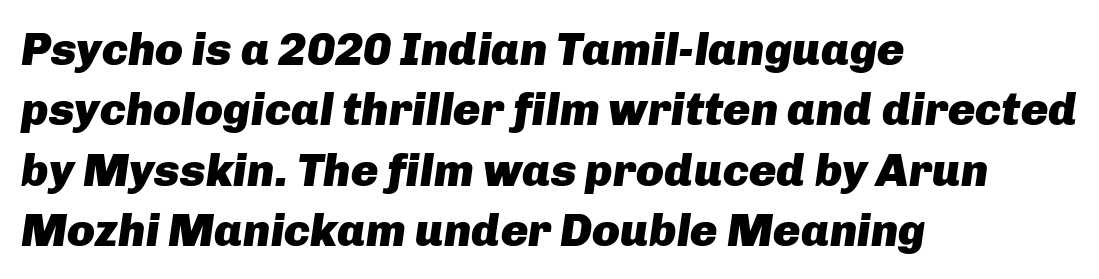
Q: Is the text bold? A: Yes.
Q: Is the text italic (slanted)? A: Yes, it leans right by about 8 degrees.
Q: Is the text underlined? A: No.
Q: How is the paragraph aligned? A: Left-aligned.
Q: Is the spacing between letters normal or unusually wide? A: Normal.
Q: Is the spacing between lines tight, normal or loose? A: Normal.
Q: Width (condensed, normal, or wide)? A: Normal.
Q: Stroke contrast? A: Low.
Q: x-height? A: Medium.
Q: Monospaced? A: No.
